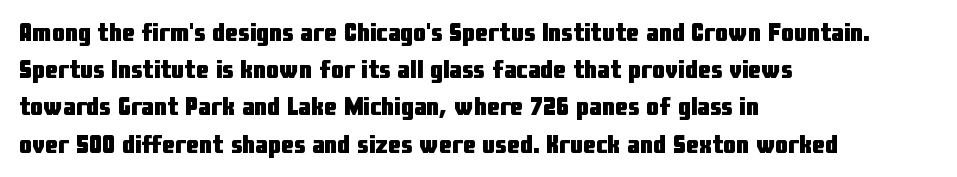
{"italic": "no", "bold": "yes", "underline": "no", "align": "left", "line_spacing": "normal", "line_spacing_ratio": 1.43, "letter_spacing": "normal", "letter_spacing_em": 0.0, "glyph_px": 26}
